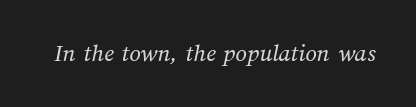
Ink coverage per letter is moderate at most. Check the space under the baseline: it is left empty. Nobody touched the tracking dial on this one.
